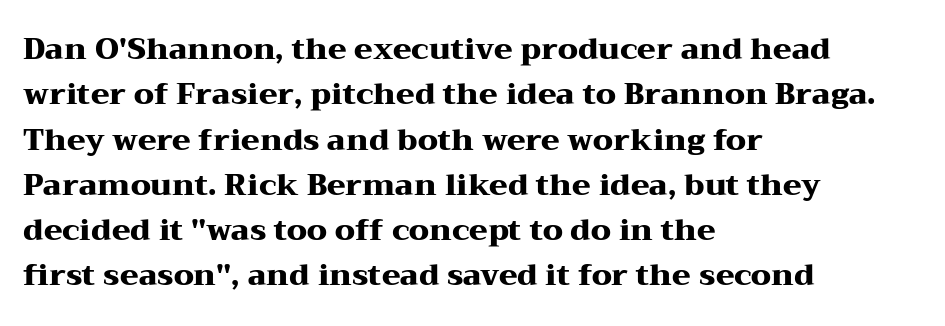
Underlining? Definitely not there. This sample is left-justified, so line endings fall wherever the words run out. The lines sit at an ordinary, default distance from one another. What kind of face is this? One with serifs. If you drew a line through each stem, it would be perfectly vertical. Note the varied advance widths — an 'i' is clearly narrower than an 'm'.
